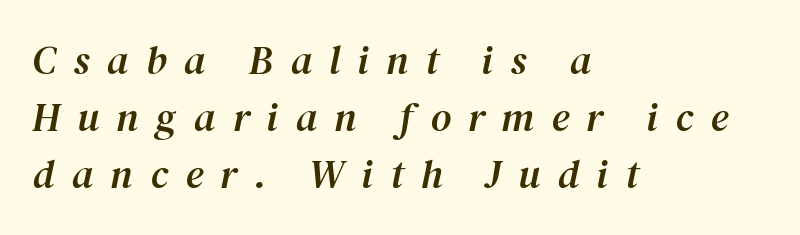
{"serif": "yes", "italic": "yes", "lean": "right", "slant_degrees": 12, "width": "normal", "stroke_contrast": "medium", "x_height": "medium", "monospaced": "no", "underline": "no", "align": "left", "line_spacing": "normal", "line_spacing_ratio": 1.43, "letter_spacing": "wide", "letter_spacing_em": 0.43, "glyph_px": 40}
